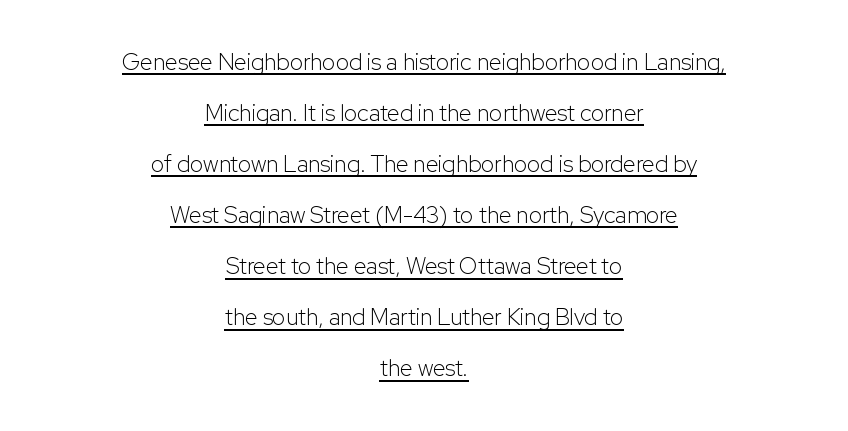
Q: Is the text bold? A: No.
Q: Is the text italic (slanted)? A: No, it is upright.
Q: Is the text underlined? A: Yes.
Q: How is the paragraph aligned? A: Centered.
Q: Is the spacing between letters normal or unusually wide? A: Normal.
Q: Is the spacing between lines tight, normal or loose? A: Loose.
